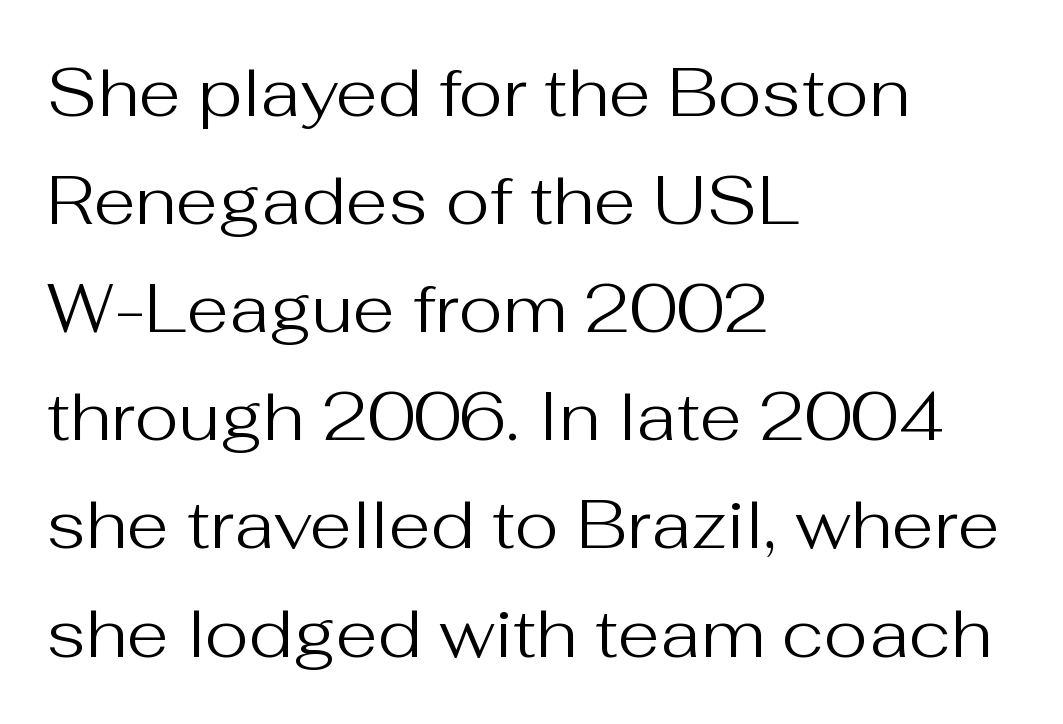
The face used here is rendered with its standard letterfit. Plain, unruled lines of type. Baseline-to-baseline distance is the conventional proportion of letter height. The letters advance in unequal steps, a hallmark of proportional type.
